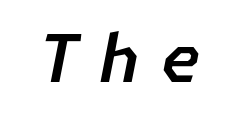
{"italic": "yes", "lean": "right", "slant_degrees": 11, "width": "normal", "stroke_contrast": "low", "x_height": "medium", "underline": "no", "letter_spacing": "wide", "letter_spacing_em": 0.3, "glyph_px": 66}
